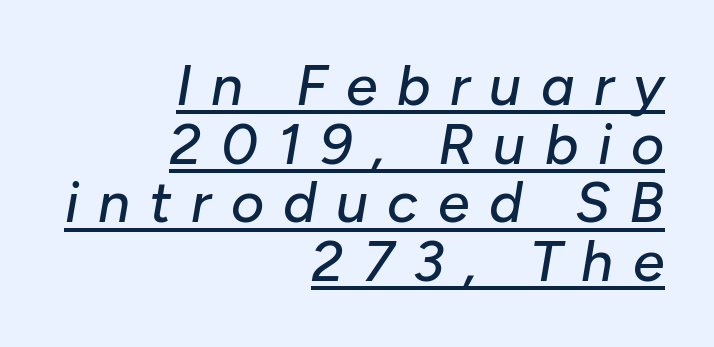
{"italic": "yes", "lean": "right", "slant_degrees": 10, "width": "normal", "stroke_contrast": "low", "x_height": "medium", "monospaced": "no", "underline": "yes", "align": "right", "line_spacing": "tight", "line_spacing_ratio": 1.03, "letter_spacing": "wide", "letter_spacing_em": 0.34, "glyph_px": 57}
